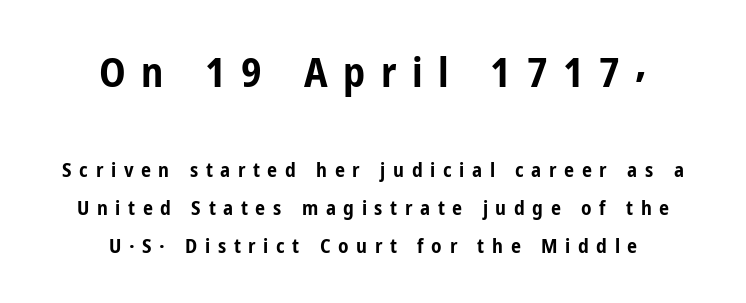
Upright lettering throughout. This rendering features lettering with no underline. Note: no serifs on the glyphs. There is plenty of visible air inserted between adjacent glyphs. Is the block centered? Yes — each line is placed symmetrically about the middle. These lines carry a lot of weight — the face is fully bold.
